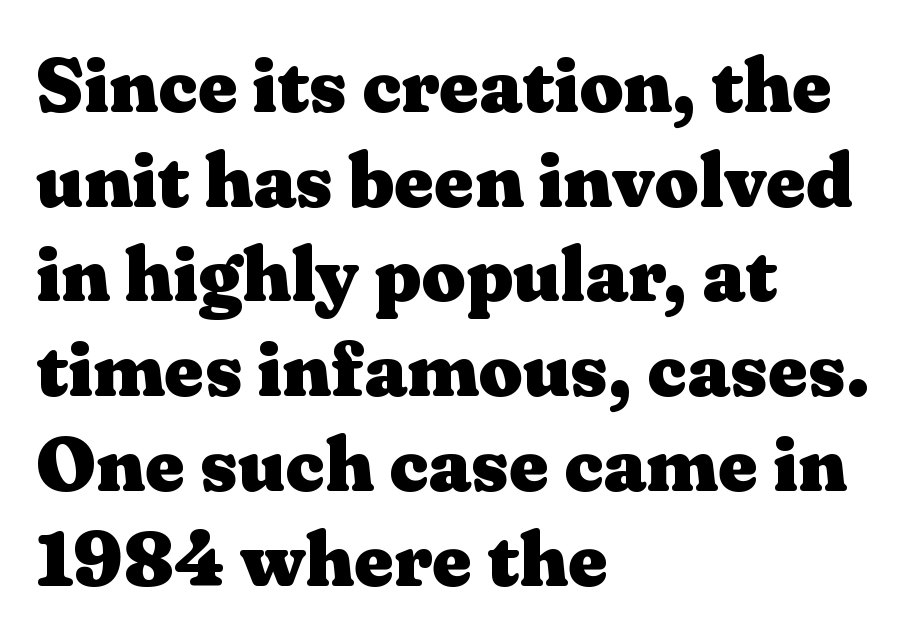
The image shows 77 px heavy, wide serif type, upright; set left-aligned, line spacing 1.23x, normal letter spacing, not underlined; medium stroke contrast and a medium x-height.
